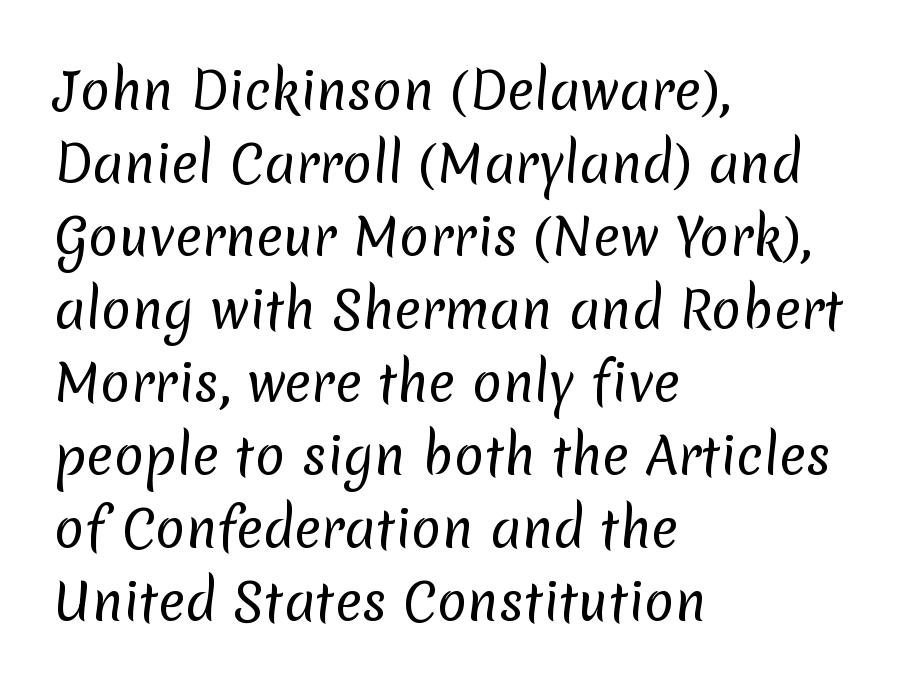
The image shows 50 px regular-weight sans-serif type; set left-aligned, normal line spacing (1.46x), normal letter spacing, not underlined; low stroke contrast and a medium x-height.
